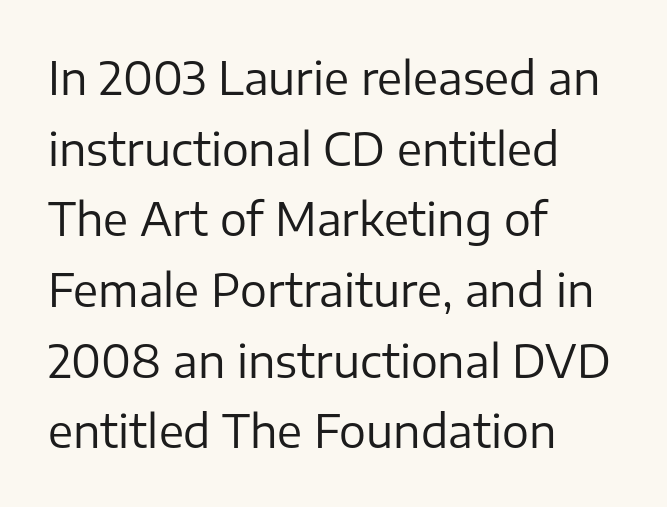
The image shows 45 px regular-weight sans-serif type, upright; set left-aligned, normal line spacing (1.57x), normal letter spacing, not underlined; low stroke contrast and a medium x-height.
